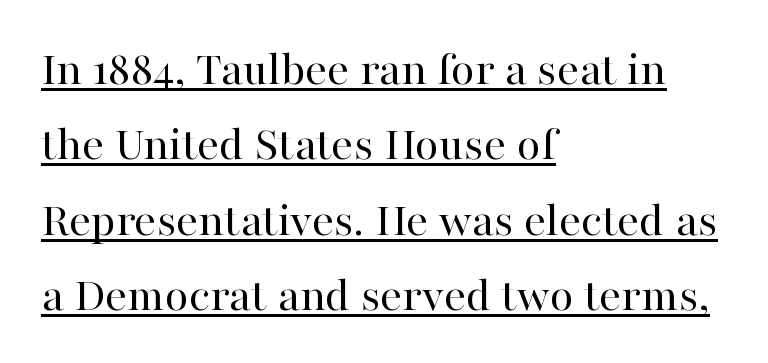
Notice how the stems are strictly vertical — no italics here. Does the copy run flush right? No — it runs flush left. The designer left line spacing at the default. The face used here is rendered with its standard letterfit. Varying glyph widths throughout — classic text-font behaviour.
